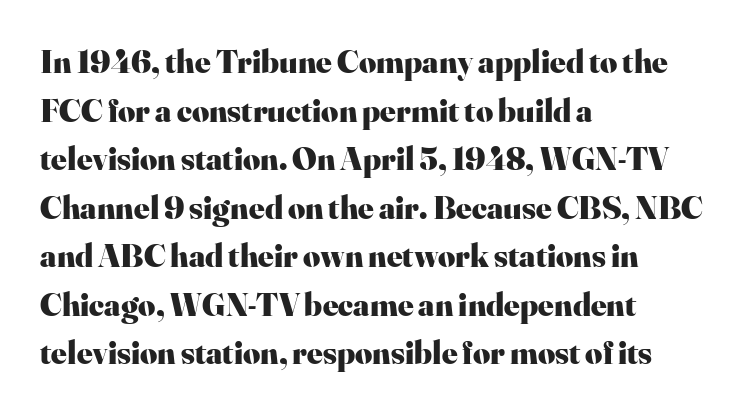
Q: Is the text bold? A: Yes.
Q: Is the text italic (slanted)? A: No, it is upright.
Q: Is the typeface a serif or a sans-serif typeface? A: Serif.
Q: Is the text underlined? A: No.
Q: How is the paragraph aligned? A: Left-aligned.
Q: Is the spacing between letters normal or unusually wide? A: Normal.
Q: Is the spacing between lines tight, normal or loose? A: Normal.
Q: Width (condensed, normal, or wide)? A: Normal.
Q: Stroke contrast? A: High.
Q: x-height? A: Small.
Q: Monospaced? A: No.
